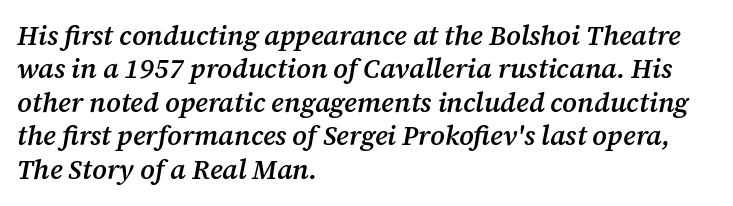
Q: Is the text bold? A: Semi-bold.
Q: Is the text italic (slanted)? A: Yes, it leans right by about 12 degrees.
Q: Is the text underlined? A: No.
Q: How is the paragraph aligned? A: Left-aligned.
Q: Is the spacing between letters normal or unusually wide? A: Normal.
